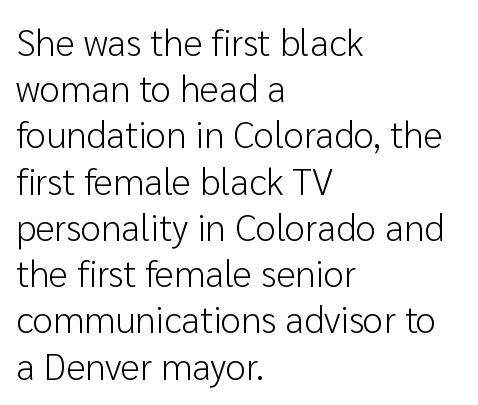
The image shows 37 px light sans-serif type, upright; set left-aligned, normal line spacing (1.25x), normal letter spacing, not underlined; low stroke contrast and a medium x-height.
